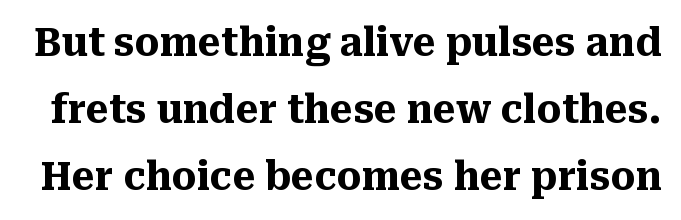
The image shows 39 px heavy serif type, upright; set line spacing 1.72x, normal letter spacing, not underlined; medium stroke contrast and a medium x-height.
